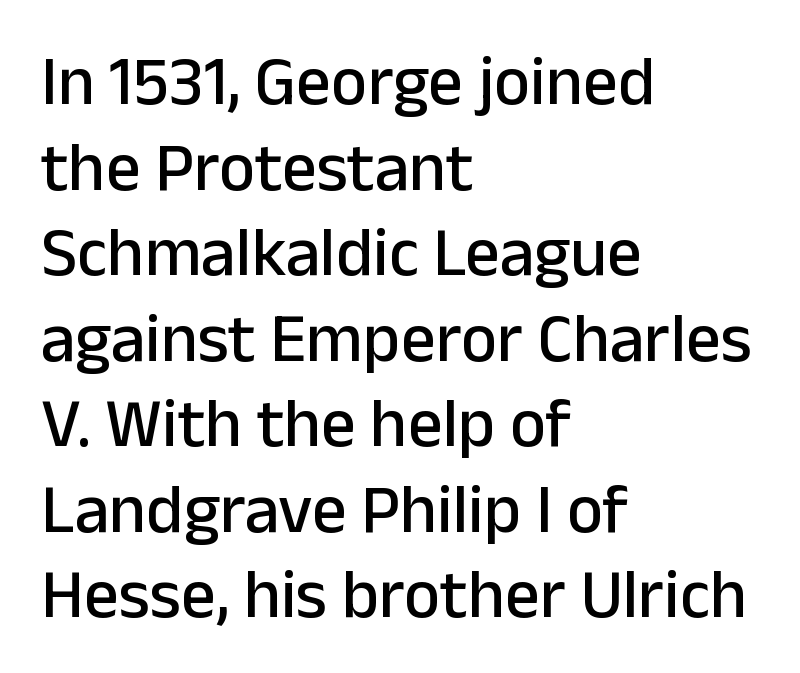
Q: Is the text italic (slanted)? A: No, it is upright.
Q: Is the typeface a serif or a sans-serif typeface? A: Sans-serif.
Q: Is the text underlined? A: No.
Q: How is the paragraph aligned? A: Left-aligned.
Q: Is the spacing between letters normal or unusually wide? A: Normal.
Q: Width (condensed, normal, or wide)? A: Normal.
Q: Stroke contrast? A: Low.
Q: x-height? A: Medium.
Q: Monospaced? A: No.
